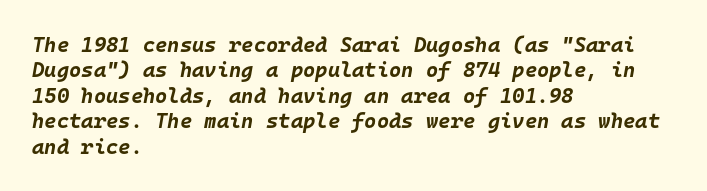
Q: Is the text bold? A: Yes.
Q: Is the text italic (slanted)? A: Yes, it leans right by about 10 degrees.
Q: Is the text underlined? A: No.
Q: How is the paragraph aligned? A: Left-aligned.
Q: Is the spacing between letters normal or unusually wide? A: Normal.
